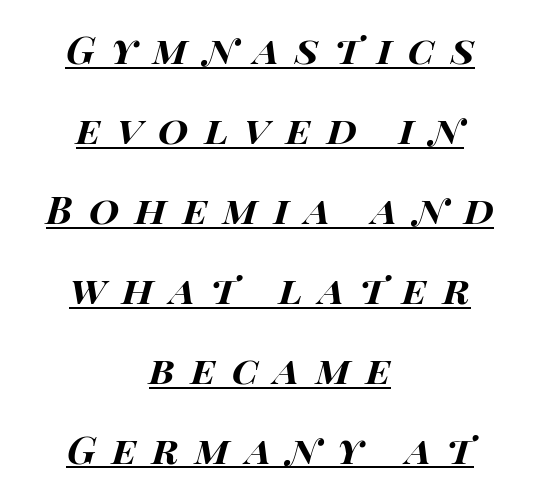
Q: Is the text bold? A: Yes.
Q: Is the text italic (slanted)? A: Yes, it leans right by about 14 degrees.
Q: Is the text underlined? A: Yes.
Q: How is the paragraph aligned? A: Centered.
Q: Is the spacing between letters normal or unusually wide? A: Unusually wide.
Q: Is the spacing between lines tight, normal or loose? A: Loose.
Q: Width (condensed, normal, or wide)? A: Wide.
Q: Stroke contrast? A: High.
Q: x-height? A: Large.
Q: Monospaced? A: No.
